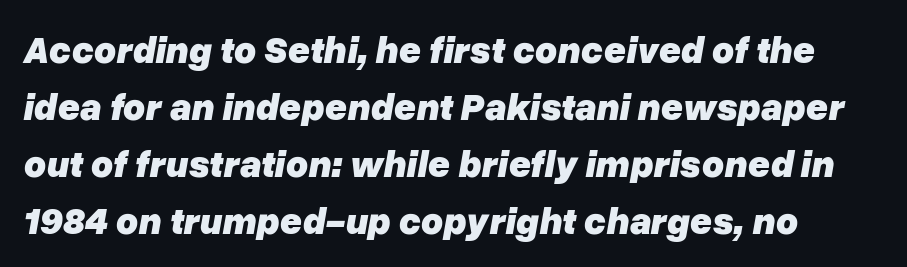
{"italic": "yes", "lean": "right", "slant_degrees": 10, "bold": "yes", "weight": "heavy", "width": "normal", "stroke_contrast": "low", "x_height": "medium", "monospaced": "no", "underline": "no", "align": "left", "line_spacing": "normal", "line_spacing_ratio": 1.5, "letter_spacing": "normal", "letter_spacing_em": 0.0, "glyph_px": 38}
